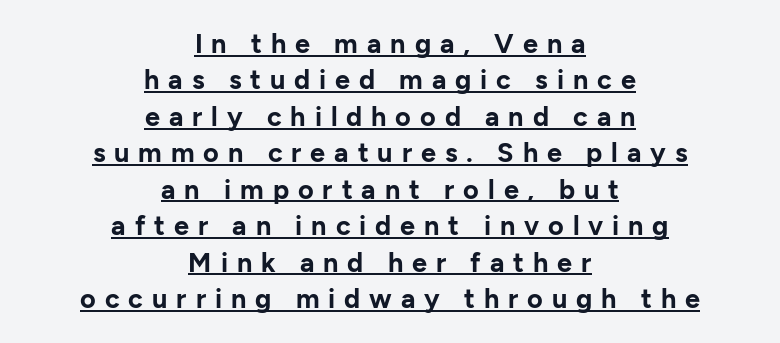
Plenty of ink on the page — the face is bold. This rendering uses center alignment, leaving both contours irregular but symmetric. Substantial extra tracking has been applied to these lines. The font's upright variant was chosen for this text. Honestly, the underline is the first thing you notice here.
